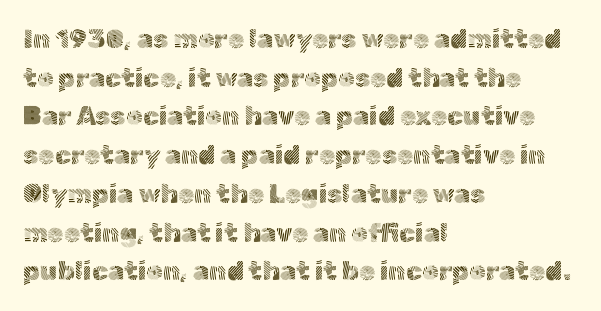
The image shows 26 px text type, upright; set left-aligned, normal line spacing (1.49x), normal letter spacing, not underlined.
